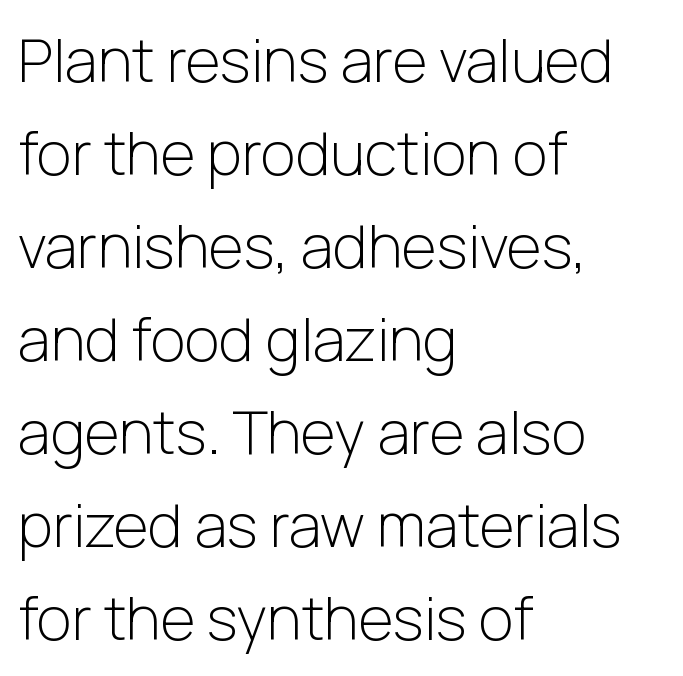
{"serif": "no", "italic": "no", "bold": "no", "weight": "light", "width": "normal", "stroke_contrast": "low", "x_height": "medium", "monospaced": "no", "underline": "no", "align": "left", "line_spacing": "normal", "line_spacing_ratio": 1.55, "letter_spacing": "normal", "letter_spacing_em": 0.0, "glyph_px": 60}
